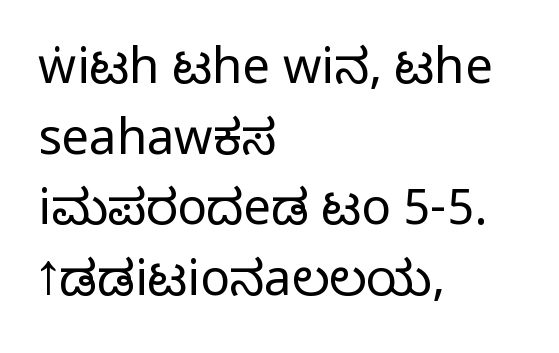
Leading: standard. Descender tails drop into unmarked territory. Each letter keeps its own natural width here, so spacing adapts to shape. You can tell it's not italic because the verticals are truly vertical. Note: no serifs on the glyphs.
